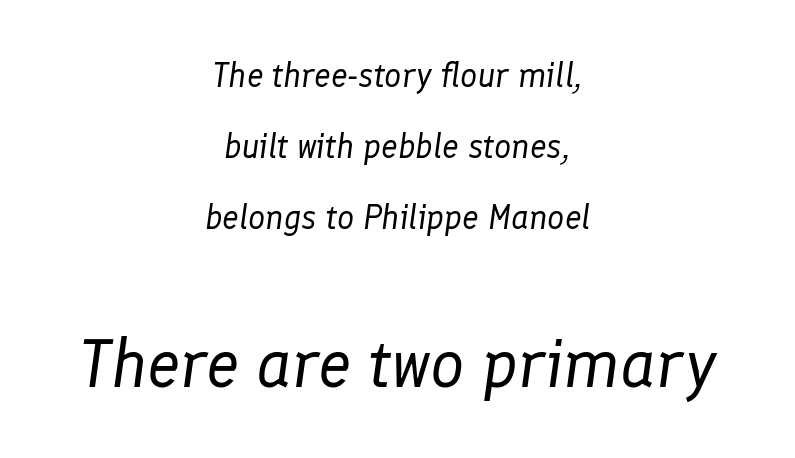
Compared with a typical body face, this is equally light or lighter still. Line spacing here is loose. The zone under the glyphs is completely vacant. Do the characters align in a grid? No, the font is proportional. Does the copy run flush right? No — it is centered line by line. Between these two stacked blocks, the lower one wins on size.
